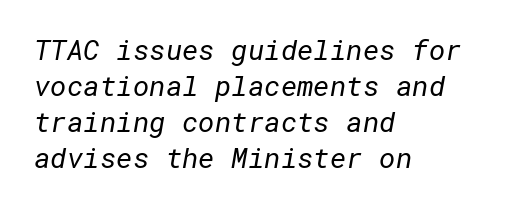
Q: Is the text bold? A: No.
Q: Is the typeface a serif or a sans-serif typeface? A: Sans-serif.
Q: Is the text underlined? A: No.
Q: How is the paragraph aligned? A: Left-aligned.
Q: Is the spacing between letters normal or unusually wide? A: Normal.
Q: Is the spacing between lines tight, normal or loose? A: Normal.
Q: Width (condensed, normal, or wide)? A: Normal.
Q: Stroke contrast? A: Low.
Q: x-height? A: Medium.
